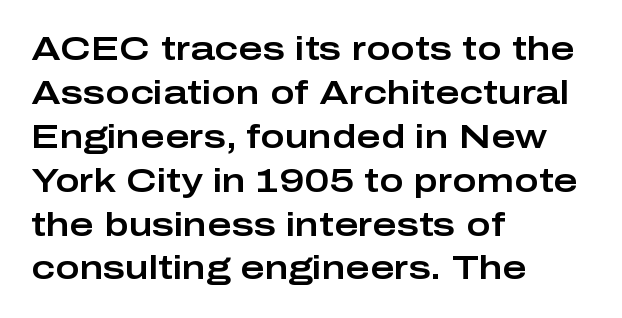
Q: Is the text italic (slanted)? A: No, it is upright.
Q: Is the typeface a serif or a sans-serif typeface? A: Sans-serif.
Q: Is the text underlined? A: No.
Q: How is the paragraph aligned? A: Left-aligned.
Q: Is the spacing between letters normal or unusually wide? A: Normal.
Q: Is the spacing between lines tight, normal or loose? A: Normal.
Q: Width (condensed, normal, or wide)? A: Wide.
Q: Stroke contrast? A: Low.
Q: x-height? A: Medium.
Q: Monospaced? A: No.
